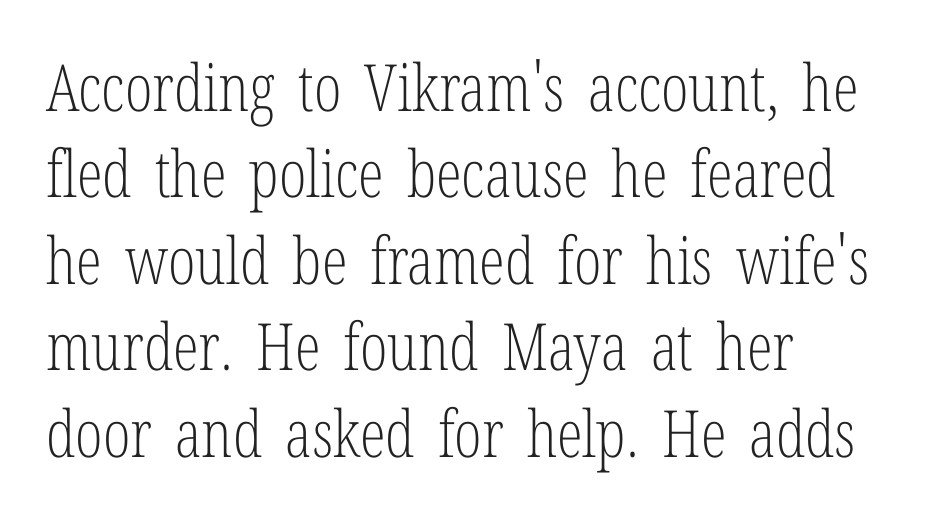
The image shows 65 px light, condensed serif type, upright; set left-aligned, normal line spacing (1.33x), normal letter spacing, not underlined; low stroke contrast and a medium x-height.
